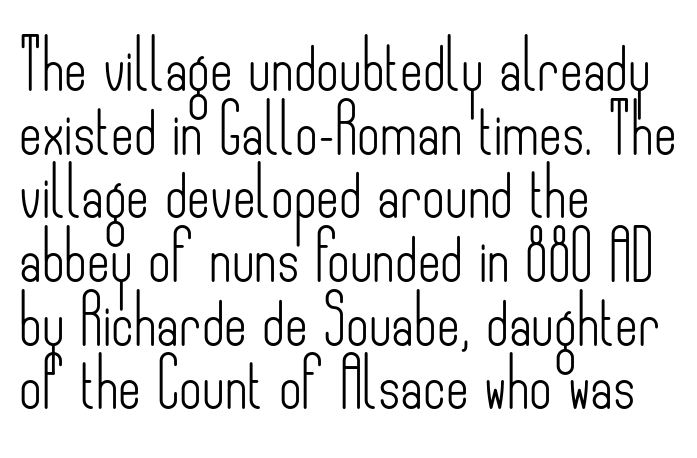
Q: Is the text bold? A: No.
Q: Is the text italic (slanted)? A: No, it is upright.
Q: Is the typeface a serif or a sans-serif typeface? A: Sans-serif.
Q: Is the text underlined? A: No.
Q: How is the paragraph aligned? A: Left-aligned.
Q: Is the spacing between letters normal or unusually wide? A: Normal.
Q: Is the spacing between lines tight, normal or loose? A: Normal.
Q: Width (condensed, normal, or wide)? A: Condensed.
Q: Stroke contrast? A: Low.
Q: x-height? A: Small.
Q: Monospaced? A: No.
